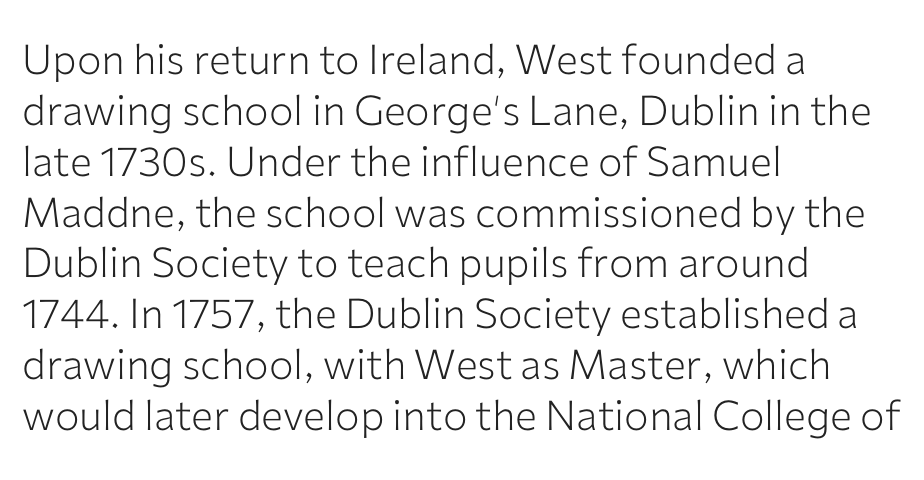
{"serif": "no", "italic": "no", "bold": "no", "weight": "light", "width": "normal", "stroke_contrast": "low", "x_height": "medium", "monospaced": "no", "underline": "no", "align": "left", "line_spacing_ratio": 1.24, "letter_spacing": "normal", "letter_spacing_em": 0.0, "glyph_px": 41}
